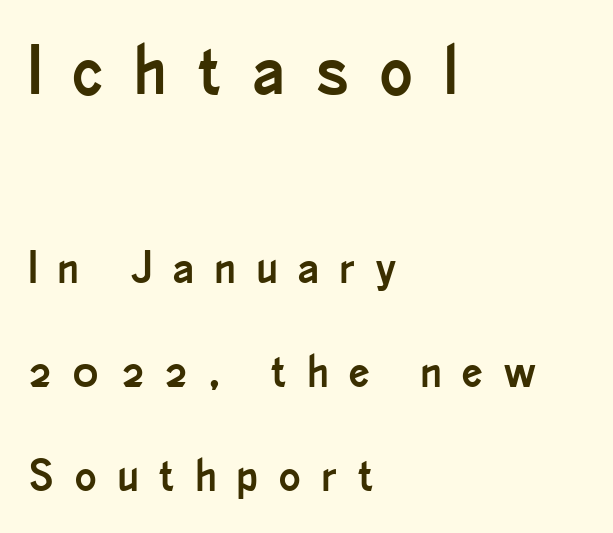
Q: Is the text italic (slanted)? A: No, it is upright.
Q: Is the typeface a serif or a sans-serif typeface? A: Sans-serif.
Q: Is the text underlined? A: No.
Q: How is the paragraph aligned? A: Left-aligned.
Q: Is the spacing between letters normal or unusually wide? A: Unusually wide.
Q: Is the spacing between lines tight, normal or loose? A: Loose.
Q: Which block of text is set in a larger size, the first (top) or the second (bottom)? A: The first (top) one.
Q: Width (condensed, normal, or wide)? A: Condensed.
Q: Stroke contrast? A: Low.
Q: x-height? A: Small.
Q: Monospaced? A: No.
